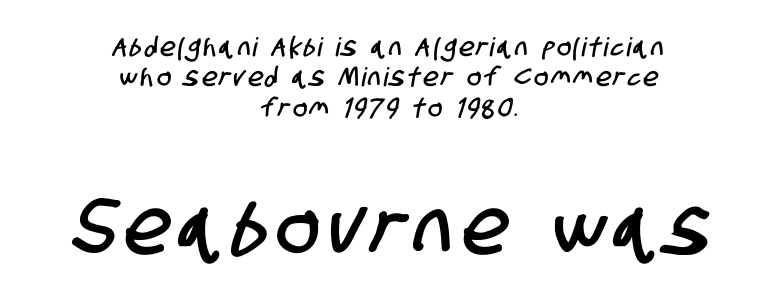
{"serif": "no", "width": "condensed", "stroke_contrast": "low", "x_height": "large", "monospaced": "no", "underline": "no", "align": "center", "line_spacing_ratio": 1.17, "larger_block": "second", "size_ratio": 3.04, "glyph_px": 79}
